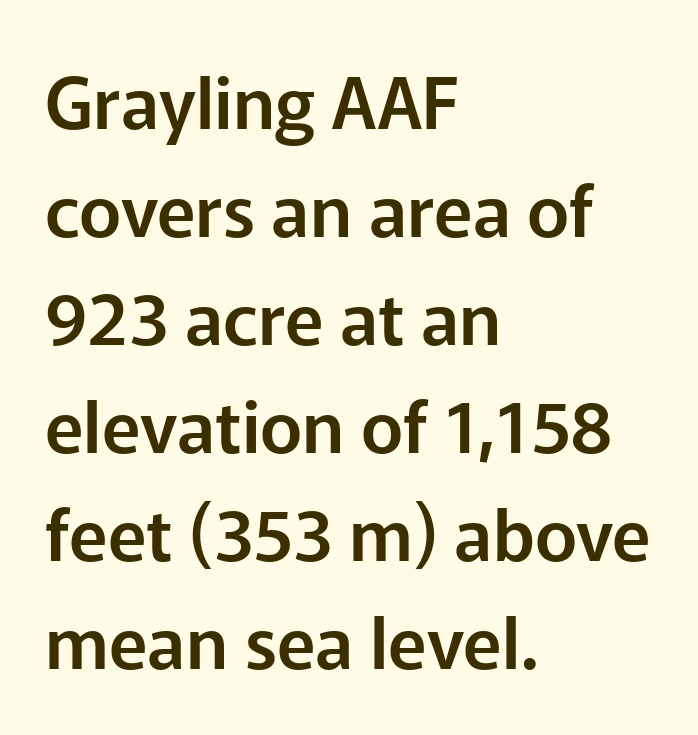
The image shows 72 px sans-serif type, upright; set left-aligned, normal line spacing (1.5x), normal letter spacing, not underlined; low stroke contrast and a medium x-height.
